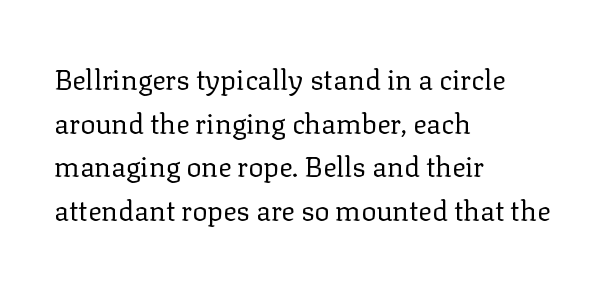
The image shows 28 px regular-weight serif type, upright; set left-aligned, normal line spacing (1.56x), normal letter spacing, not underlined; low stroke contrast and a medium x-height.
